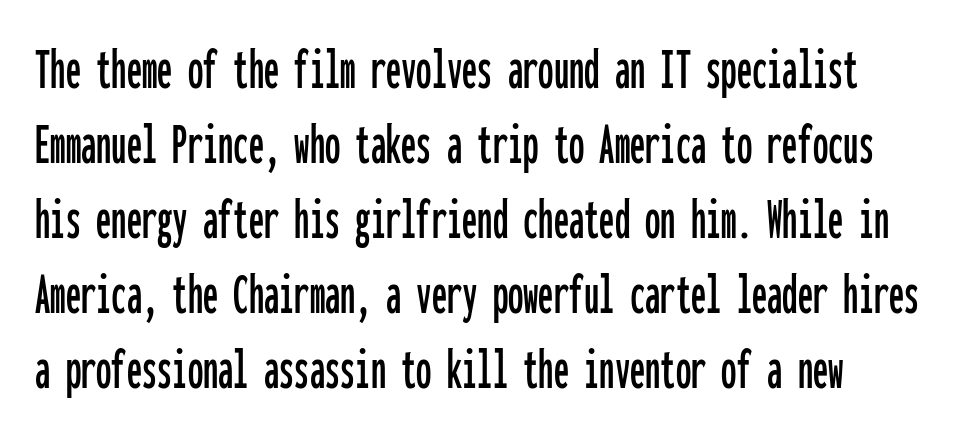
{"serif": "no", "italic": "no", "width": "condensed", "stroke_contrast": "low", "x_height": "medium", "monospaced": "yes", "underline": "no", "line_spacing_ratio": 1.23, "letter_spacing": "normal", "letter_spacing_em": 0.0, "glyph_px": 61}
